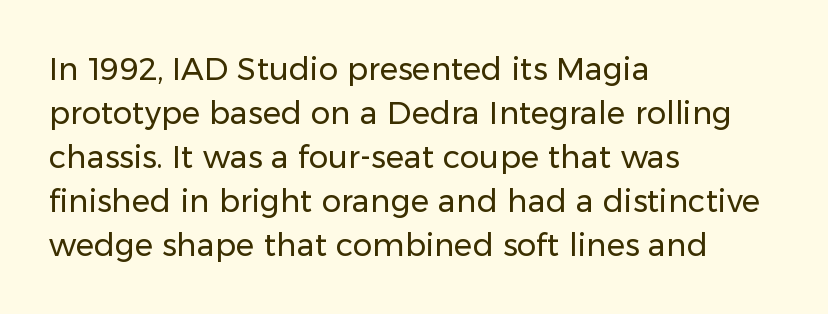
{"serif": "no", "italic": "no", "bold": "no", "weight": "regular", "width": "normal", "stroke_contrast": "low", "x_height": "medium", "monospaced": "no", "underline": "no", "align": "left", "line_spacing": "normal", "line_spacing_ratio": 1.42, "letter_spacing": "normal", "letter_spacing_em": 0.0, "glyph_px": 31}
